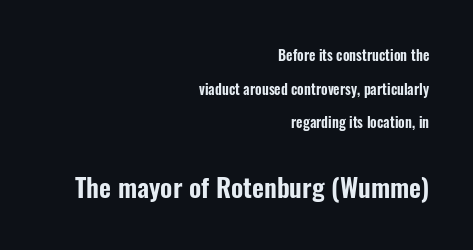
Q: Is the text italic (slanted)? A: No, it is upright.
Q: Is the text underlined? A: No.
Q: How is the paragraph aligned? A: Right-aligned.
Q: Is the spacing between letters normal or unusually wide? A: Normal.
Q: Is the spacing between lines tight, normal or loose? A: Loose.
Q: Which block of text is set in a larger size, the first (top) or the second (bottom)? A: The second (bottom) one.
